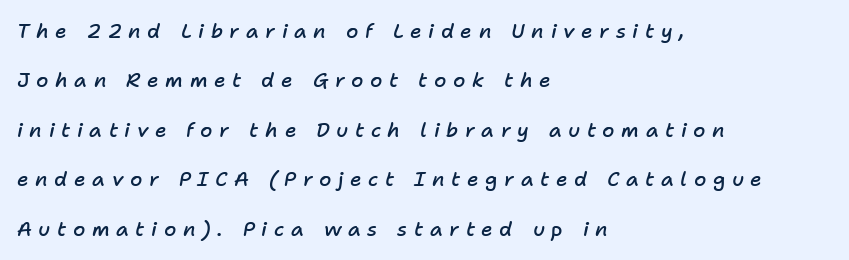
Q: Is the text bold? A: Semi-bold.
Q: Is the text italic (slanted)? A: Yes, it leans right by about 11 degrees.
Q: Is the text underlined? A: No.
Q: How is the paragraph aligned? A: Left-aligned.
Q: Is the spacing between letters normal or unusually wide? A: Unusually wide.
Q: Is the spacing between lines tight, normal or loose? A: Loose.
